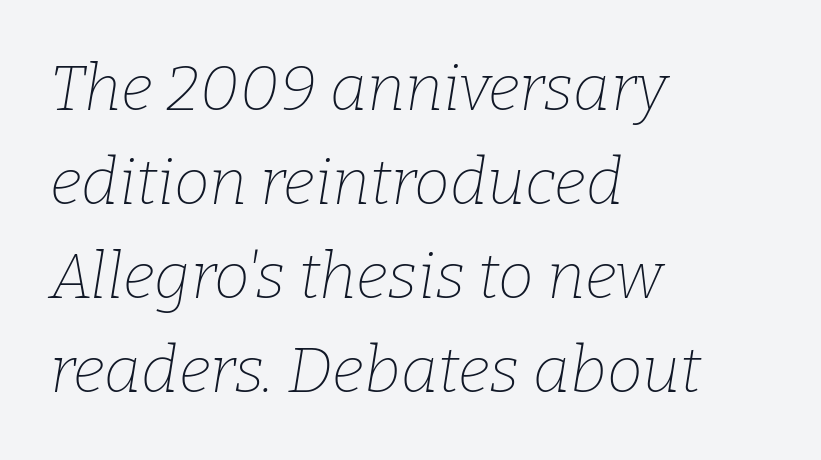
Stem width sits at or under what a default text font uses. A typesetter would call this zero additional tracking. Nobody drew a line under any word here. The face used here is proportionally spaced, like ordinary book or web type. The rendering uses a moderate line-height, typical for paragraphs.
